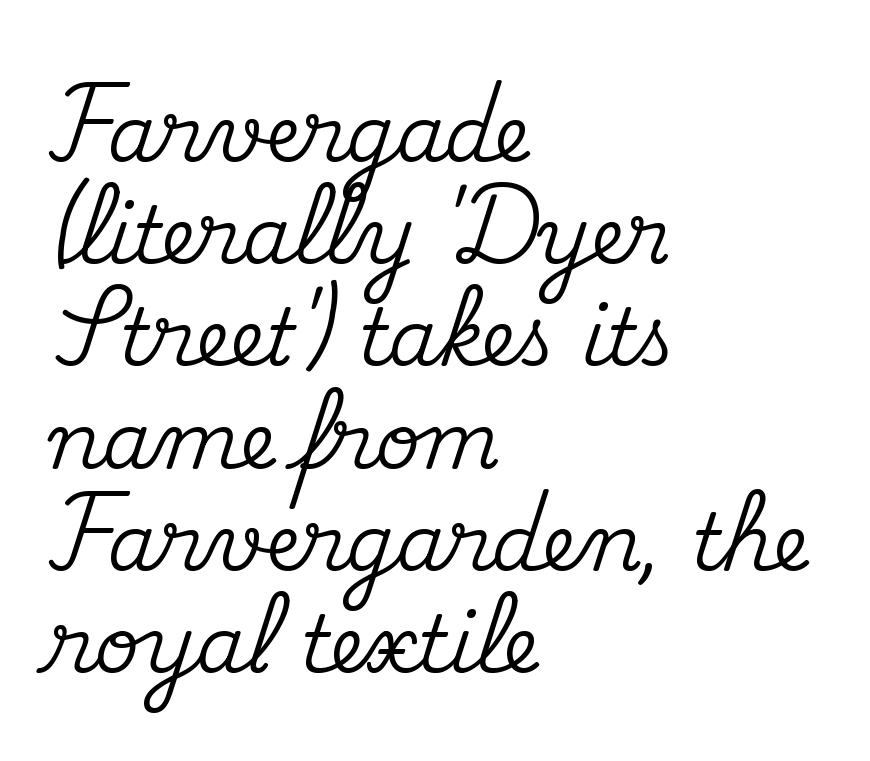
Q: Is the text italic (slanted)? A: Yes.
Q: Is the typeface a serif or a sans-serif typeface? A: Serif.
Q: Is the text underlined? A: No.
Q: How is the paragraph aligned? A: Left-aligned.
Q: Is the spacing between letters normal or unusually wide? A: Normal.
Q: Is the spacing between lines tight, normal or loose? A: Normal.
Q: Width (condensed, normal, or wide)? A: Normal.
Q: Stroke contrast? A: Medium.
Q: x-height? A: Small.
Q: Monospaced? A: No.
